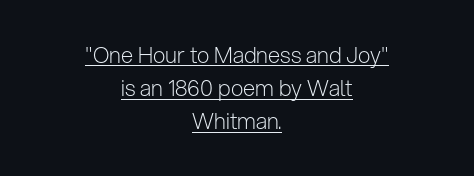
The image shows 22 px text type, upright; set centered, normal line spacing (1.51x), normal letter spacing, underlined.
